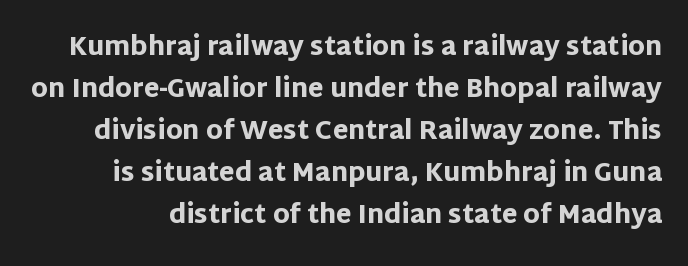
Q: Is the text bold? A: Yes.
Q: Is the text italic (slanted)? A: No, it is upright.
Q: Is the text underlined? A: No.
Q: Is the spacing between letters normal or unusually wide? A: Normal.
Q: Is the spacing between lines tight, normal or loose? A: Normal.
